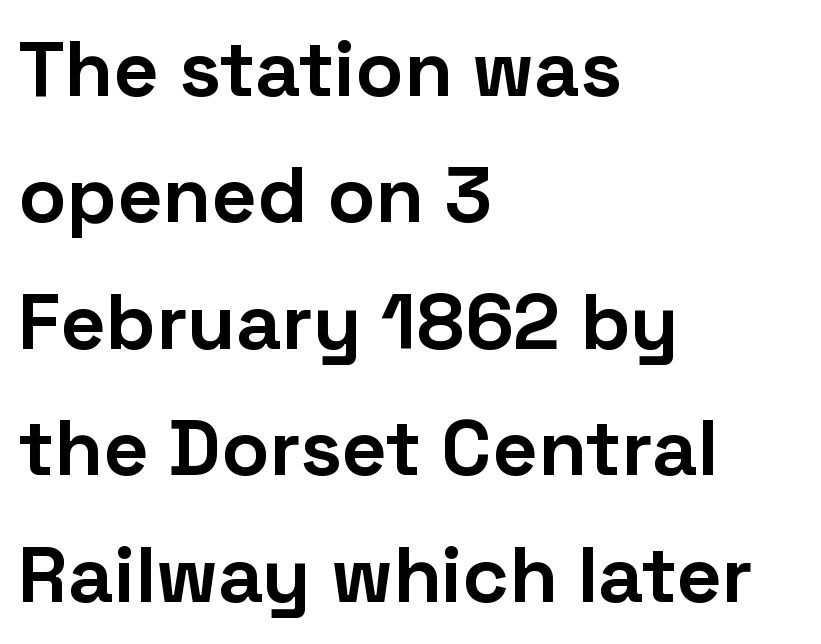
Unlike a traditional serif, this face leaves its strokes unadorned. Ordinary non-slanted type is in use. The ragged edge is on the right, which tells us the setting is flush left. The passage shown is not underscored anywhere. Horizontal bands of white between lines are of average thickness.
